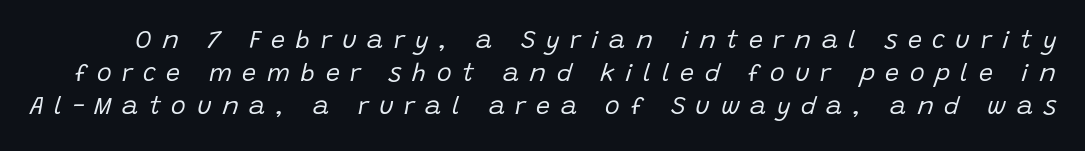
The face looks like a standard text weight, possibly lighter. If you drew a line through each stem, it would be angled. Decoration check: the copy has no underline. Leading matches the norm, producing a regular column. The letterforms stand isolated, each surrounded by extra space.
